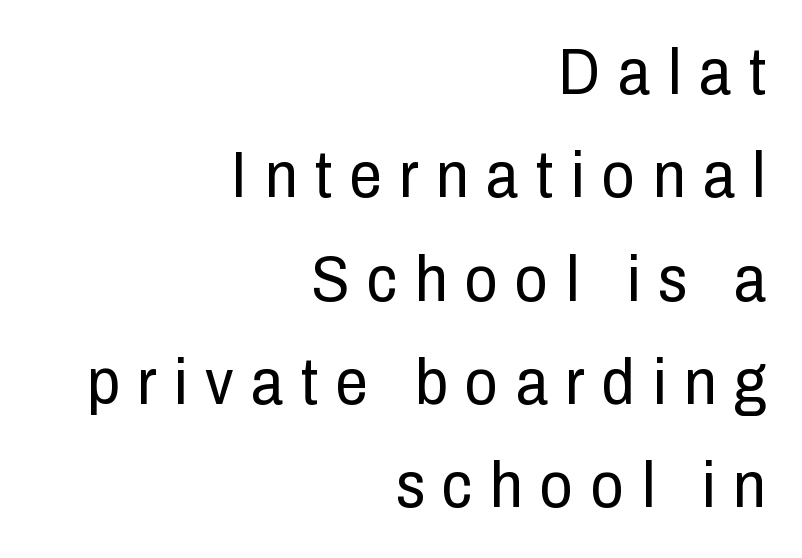
{"serif": "no", "italic": "no", "bold": "no", "weight": "regular", "width": "condensed", "stroke_contrast": "low", "x_height": "medium", "monospaced": "no", "underline": "no", "align": "right", "line_spacing": "normal", "line_spacing_ratio": 1.59, "letter_spacing": "wide", "letter_spacing_em": 0.27, "glyph_px": 65}
